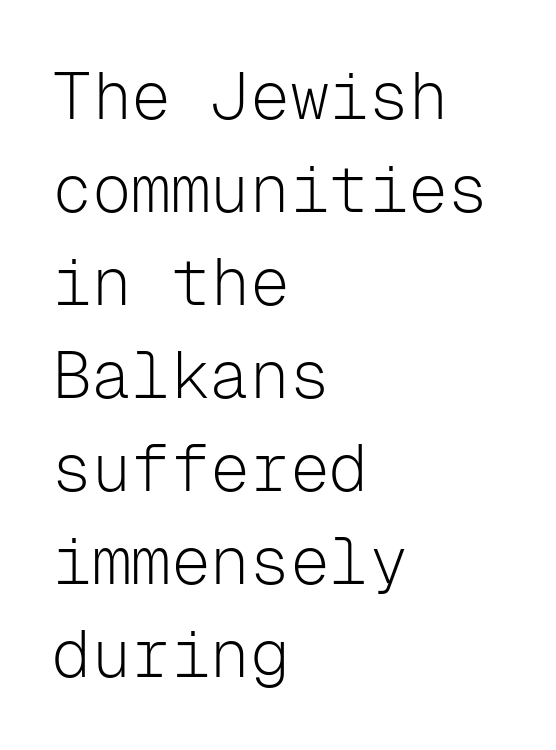
Q: Is the text bold? A: No.
Q: Is the text italic (slanted)? A: No, it is upright.
Q: Is the typeface a serif or a sans-serif typeface? A: Sans-serif.
Q: Is the text underlined? A: No.
Q: How is the paragraph aligned? A: Left-aligned.
Q: Is the spacing between letters normal or unusually wide? A: Normal.
Q: Is the spacing between lines tight, normal or loose? A: Normal.
Q: Width (condensed, normal, or wide)? A: Normal.
Q: Stroke contrast? A: Low.
Q: x-height? A: Medium.
Q: Monospaced? A: Yes.
